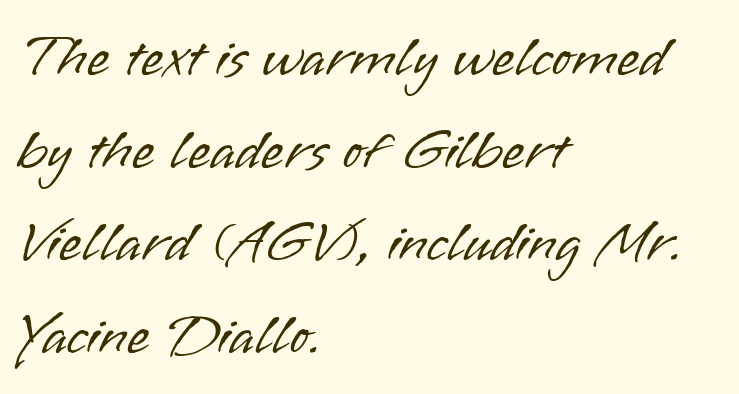
Interline gaps are of average width in this sample. You could not count columns in this text — the font is proportionally spaced. Tracking here is standard; glyphs follow each other at the usual distance. The space directly below the letters is spotless.
